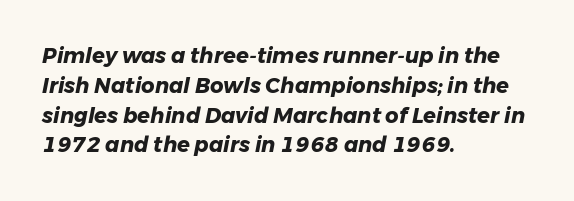
Designer's note — italics engaged. The text block is weighted toward the left margin, trailing off unevenly rightward. The sample has been set heavy, in full bold. Words appear dense and cohesive because spacing is normal. Rows of type keep a routine distance in the vertical direction.
